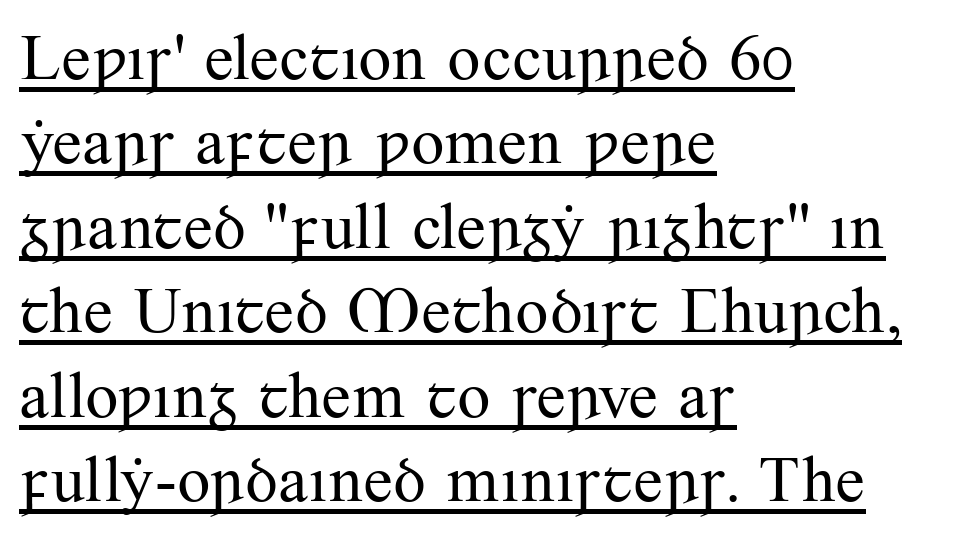
Does the copy run flush right? No — it runs flush left. The passage shown stacks its lines at a standard gap. Does the lettering tilt? It doesn't — this is upright. Stroke terminals: seriffed.
